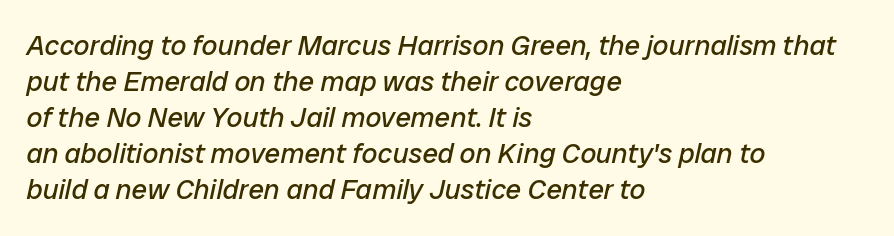
The image shows 28 px regular-weight type, italic (leaning right); set left-aligned, normal line spacing (1.29x), normal letter spacing, not underlined; low stroke contrast and a medium x-height.
